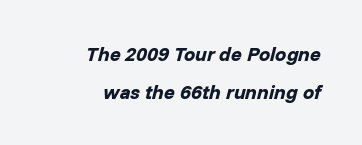
The lines are quadded right. The passage shown has conventional tracking throughout. Quick note: underline off. The characters look thick and weighty, a clear bold. Looking at the ascenders, they clearly lean.
